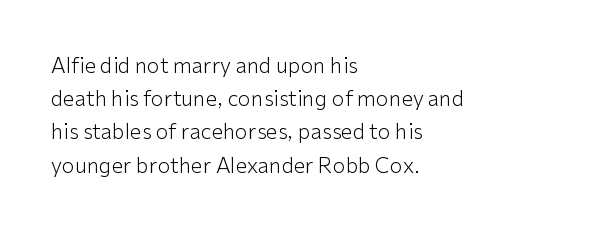
The image shows 21 px text type, upright; set left-aligned, normal line spacing (1.58x), normal letter spacing, not underlined.
